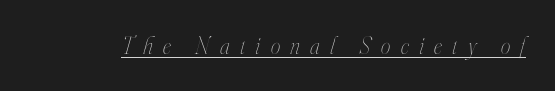
The image shows 24 px text type, italic (leaning right); set unusually wide letter spacing (+0.43 em), underlined.
